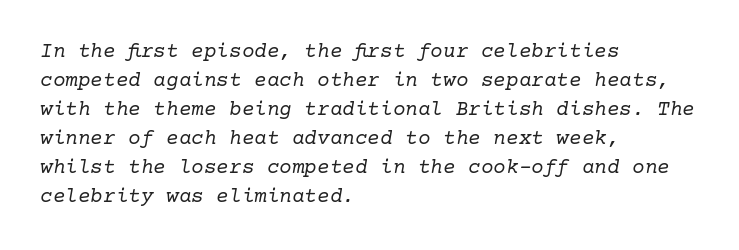
Tall strokes in this sample are angled rather than plumb. The space directly below the letters is spotless. Summary of weight: not heavy and not bold. Teacher's note: observe the even left margin — that is flush-left alignment.
